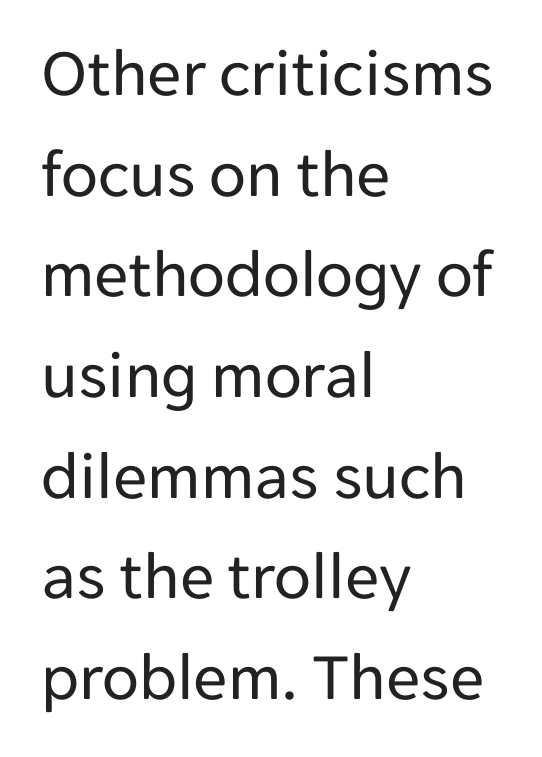
Spacing verdict: proportional, widths tailored to each character. The line-height multiplier appears to be the usual default. Every character sits straight up, as roman type does. Stems here are at most as thick as an everyday book face.
